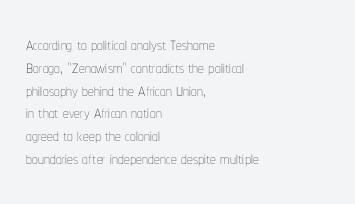
Compared with typical paragraphs, the rows here are closer together. Descender tails drop into unmarked territory. The tracking reads as untouched default to a designer's eye. The paragraph has a hard left edge and a soft right edge. This is not heavy type; no bold has been used.
